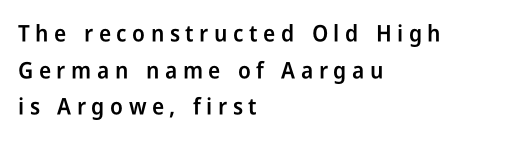
Q: Is the text bold? A: Semi-bold.
Q: Is the text italic (slanted)? A: No, it is upright.
Q: Is the text underlined? A: No.
Q: How is the paragraph aligned? A: Left-aligned.
Q: Is the spacing between letters normal or unusually wide? A: Unusually wide.
Q: Is the spacing between lines tight, normal or loose? A: Normal.
